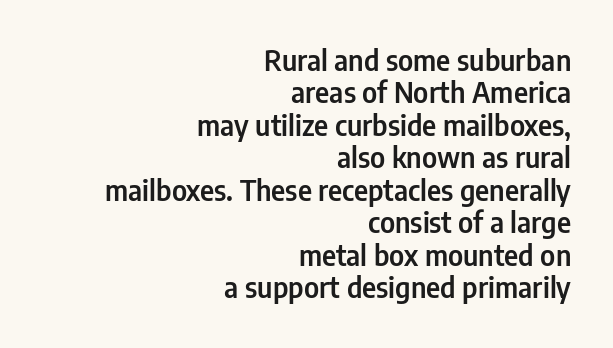
{"serif": "no", "italic": "no", "width": "condensed", "stroke_contrast": "low", "x_height": "medium", "monospaced": "no", "underline": "no", "align": "right", "line_spacing_ratio": 1.16, "letter_spacing": "normal", "letter_spacing_em": 0.0, "glyph_px": 28}
